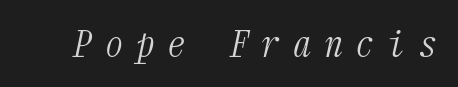
Q: Is the text bold? A: No.
Q: Is the text italic (slanted)? A: Yes, it leans right by about 12 degrees.
Q: Is the typeface a serif or a sans-serif typeface? A: Serif.
Q: Is the text underlined? A: No.
Q: Is the spacing between letters normal or unusually wide? A: Unusually wide.
Q: Width (condensed, normal, or wide)? A: Condensed.
Q: Stroke contrast? A: Medium.
Q: x-height? A: Medium.
Q: Monospaced? A: Yes.
